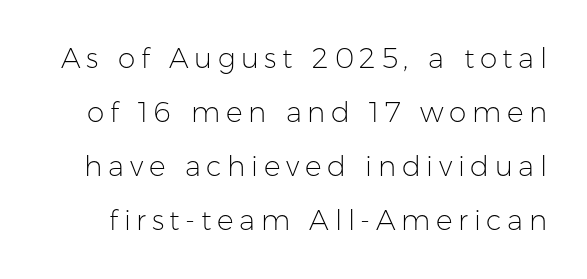
Bare-footed words on every line. Note the varied advance widths — an 'i' is clearly narrower than an 'm'. The letterforms sit at book weight or below. Every character sits straight up, as roman type does.
